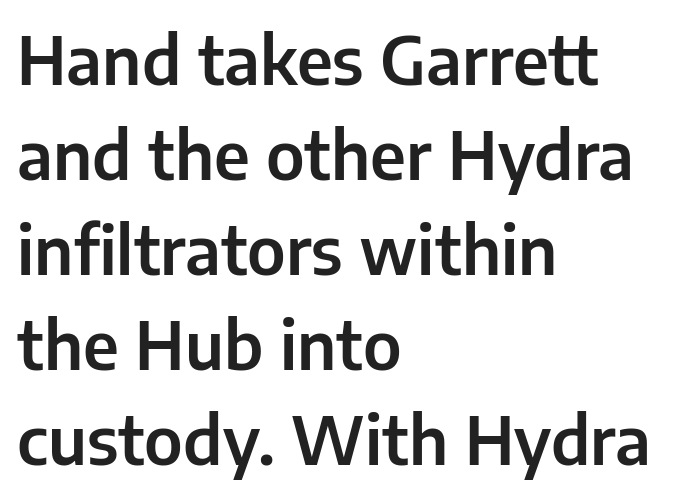
Q: Is the text italic (slanted)? A: No, it is upright.
Q: Is the typeface a serif or a sans-serif typeface? A: Sans-serif.
Q: Is the text underlined? A: No.
Q: How is the paragraph aligned? A: Left-aligned.
Q: Is the spacing between letters normal or unusually wide? A: Normal.
Q: Is the spacing between lines tight, normal or loose? A: Normal.
Q: Width (condensed, normal, or wide)? A: Normal.
Q: Stroke contrast? A: Low.
Q: x-height? A: Medium.
Q: Monospaced? A: No.
